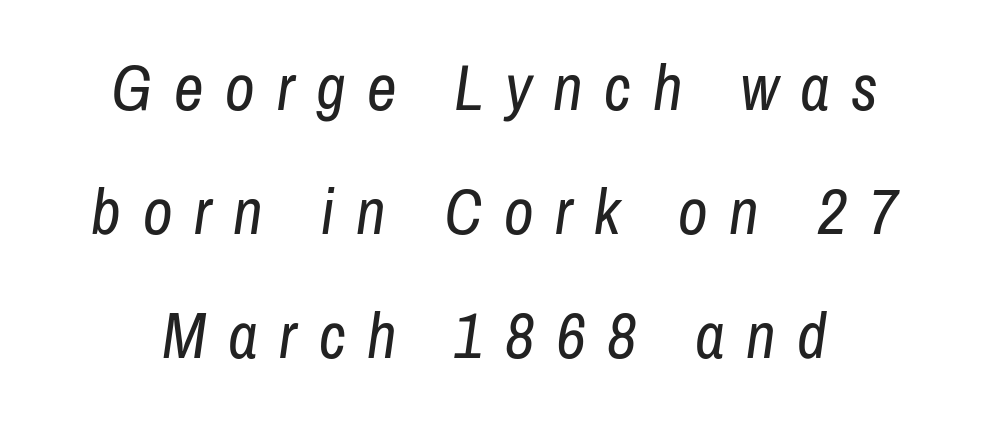
The area under the type is left untouched. Caption: multi-line text, centered on the measure. Looks like regular typesetting: each glyph gets only the width it needs. The passage shown leans; its letterforms are oblique.
